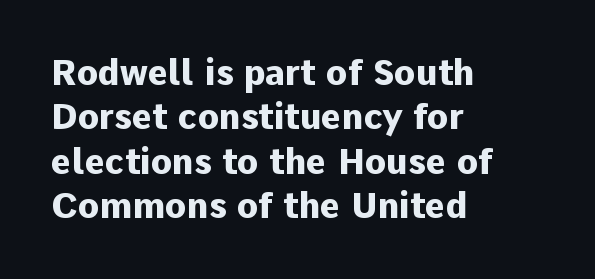
{"serif": "no", "italic": "no", "bold": "yes", "weight": "heavy", "width": "normal", "stroke_contrast": "low", "x_height": "medium", "monospaced": "no", "underline": "no", "align": "left", "line_spacing": "normal", "line_spacing_ratio": 1.27, "letter_spacing": "normal", "letter_spacing_em": 0.0, "glyph_px": 35}
